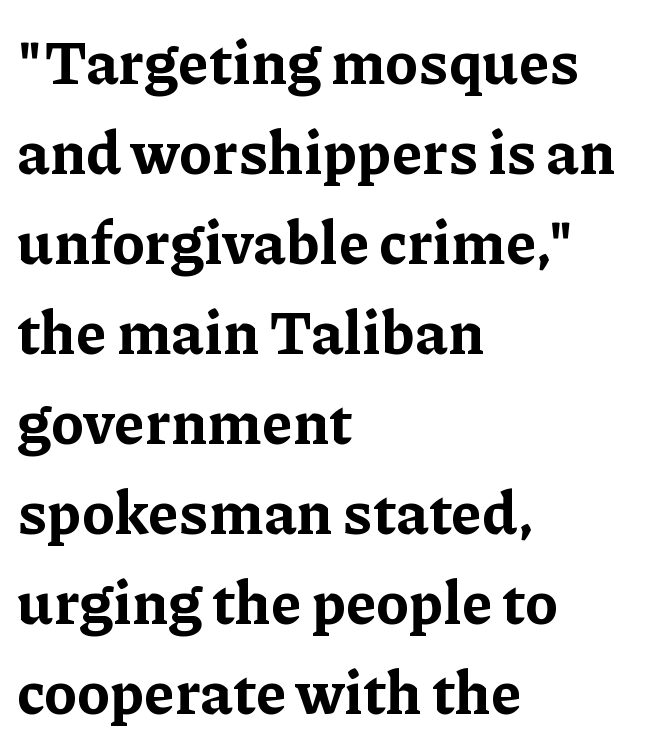
The image shows 60 px bold serif type, upright; set left-aligned, normal line spacing (1.5x), normal letter spacing, not underlined; low stroke contrast and a medium x-height.
